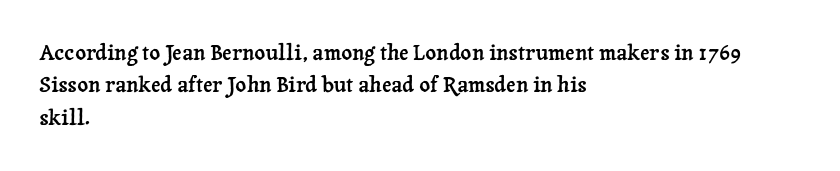
Q: Is the text italic (slanted)? A: No, it is upright.
Q: Is the text underlined? A: No.
Q: How is the paragraph aligned? A: Left-aligned.
Q: Is the spacing between letters normal or unusually wide? A: Normal.
Q: Is the spacing between lines tight, normal or loose? A: Normal.
